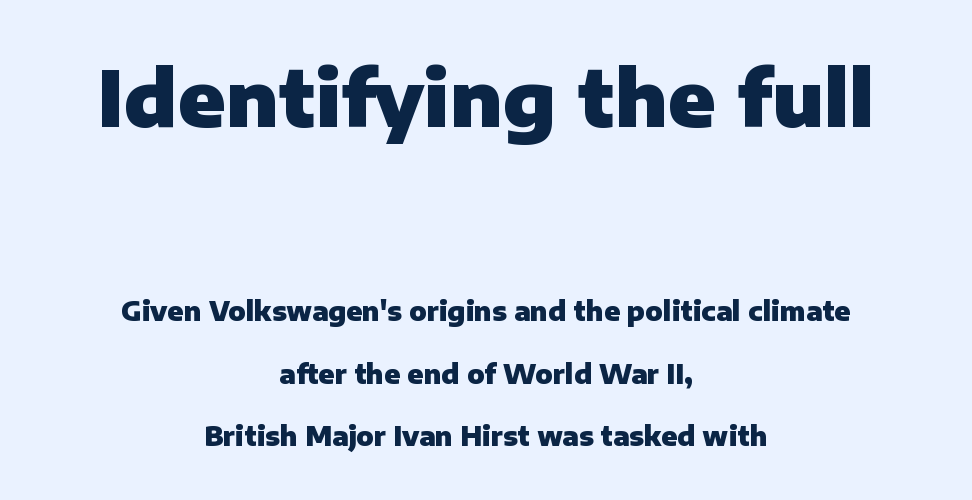
Every stem runs plumb, perpendicular to the baseline. Glyph-to-glyph distance matches everyday printed text. A sans-serif font was chosen for this passage. The whitespace from short lines is split evenly between both sides. The initial chunk of copy outweighs the following chunk in type size. A clean baseline with only descenders dipping below it.
